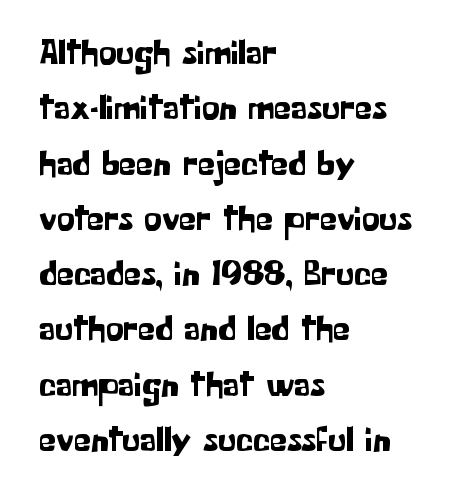
The image shows 35 px sans-serif type, upright; set left-aligned, normal line spacing (1.58x), normal letter spacing, not underlined; low stroke contrast and a medium x-height.
